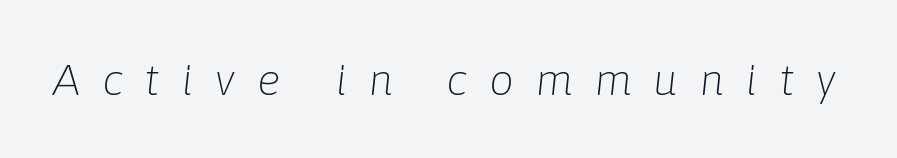
These glyphs show unthickened strokes, regular width or finer. The letters advance in unequal steps, a hallmark of proportional type. A clean baseline with only descenders dipping below it. Italic: yes, the glyphs are oblique.
